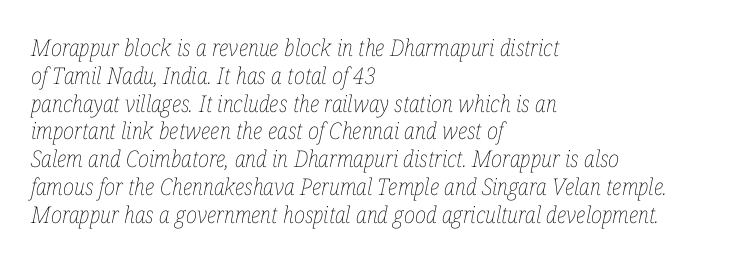
Q: Is the text bold? A: No.
Q: Is the text italic (slanted)? A: Yes, it leans right by about 12 degrees.
Q: Is the text underlined? A: No.
Q: How is the paragraph aligned? A: Left-aligned.
Q: Is the spacing between letters normal or unusually wide? A: Normal.
